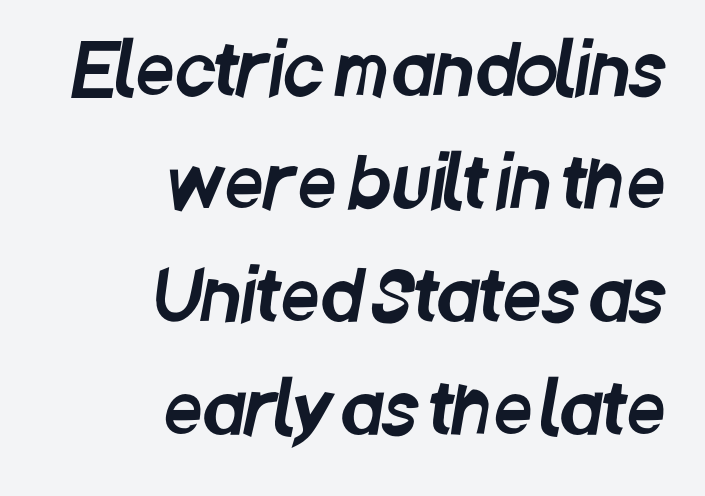
{"serif": "no", "width": "condensed", "stroke_contrast": "low", "x_height": "large", "monospaced": "no", "underline": "no", "align": "right", "line_spacing": "normal", "line_spacing_ratio": 1.64, "letter_spacing": "normal", "letter_spacing_em": 0.0, "glyph_px": 69}
